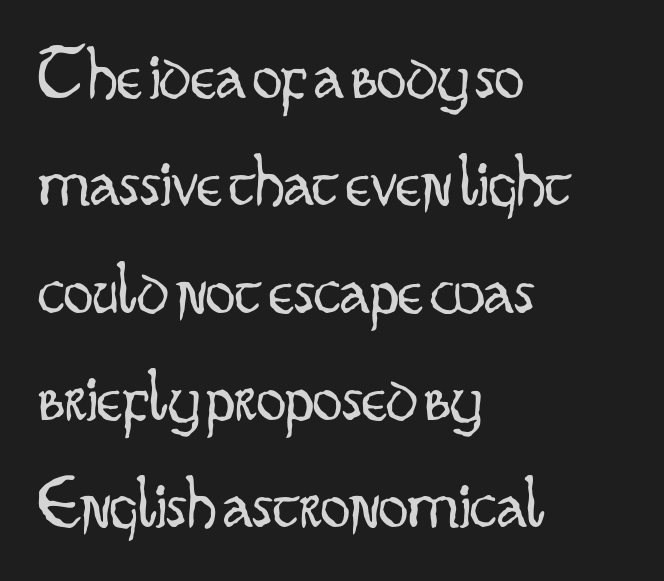
No heavy texture on the line: the type isn't bold. Do the letters lean? They stand straight. The rows are spaced the way most documents space them. The glyphs in this specimen are sans serif. Is this a fixed-width face? No — the glyphs have proportional, varying widths.
